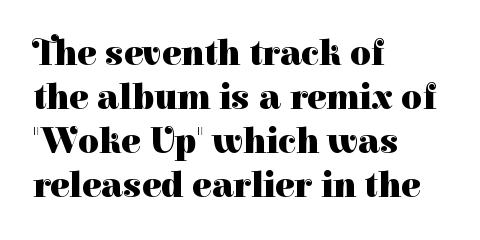
The image shows 36 px heavy serif type, upright; set left-aligned, line spacing 1.22x, normal letter spacing, not underlined; high stroke contrast and a medium x-height.
